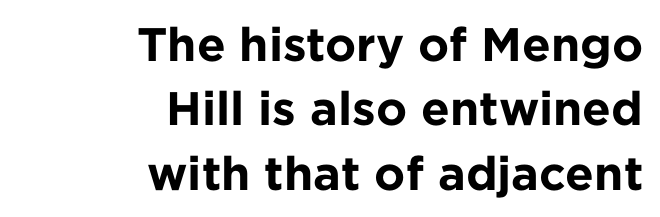
Every stem runs plumb, perpendicular to the baseline. The rag falls on the left side of this text block. Compared with typical paragraphs, the rows here are spaced about the same. On the weight axis this lands at bold, roughly 700. Descenders are the only things crossing below the line. Character widths vary here, with narrow letters taking less room than wide ones.
